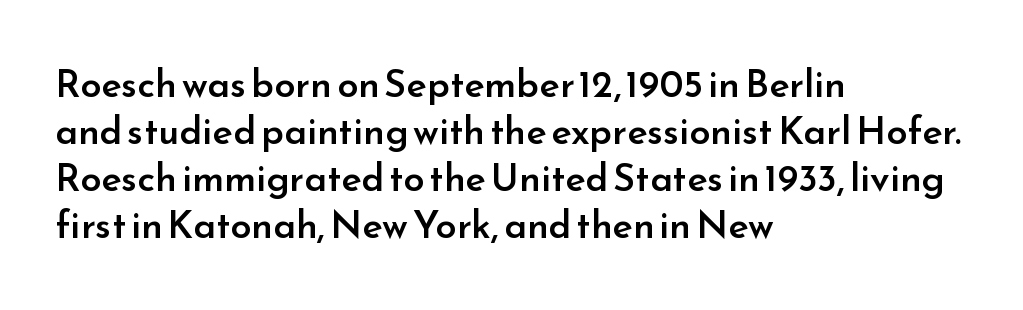
The image shows 38 px semibold sans-serif type, upright; set left-aligned, line spacing 1.24x, normal letter spacing, not underlined; low stroke contrast and a small x-height.
